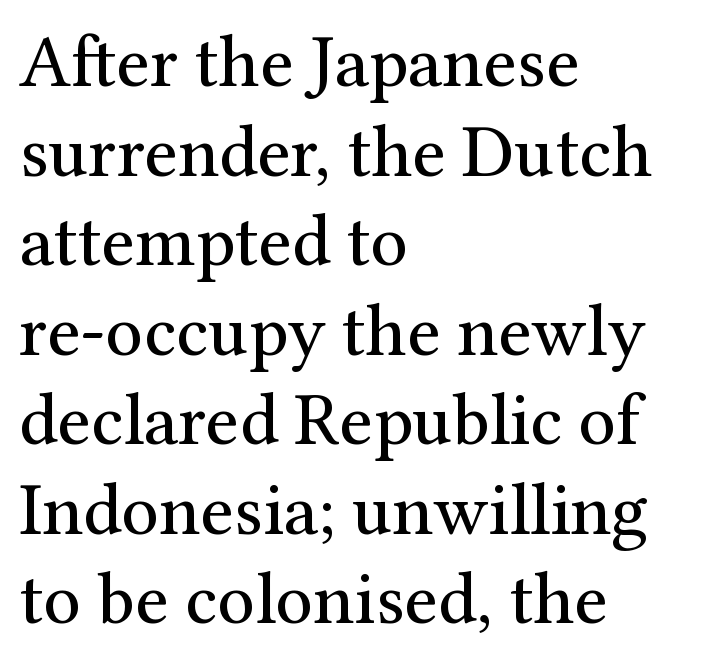
{"serif": "yes", "italic": "no", "bold": "no", "weight": "regular", "width": "normal", "stroke_contrast": "medium", "x_height": "medium", "monospaced": "no", "underline": "no", "align": "left", "line_spacing_ratio": 1.21, "letter_spacing": "normal", "letter_spacing_em": 0.0, "glyph_px": 74}
